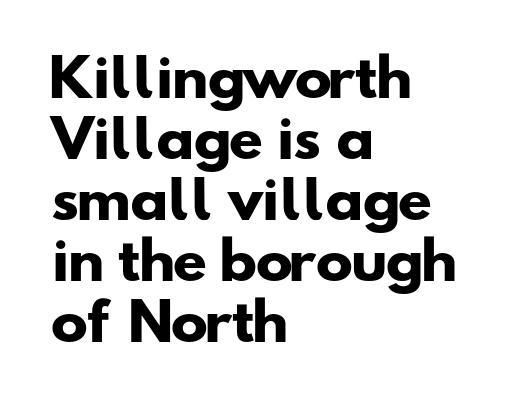
{"serif": "no", "bold": "yes", "weight": "heavy", "width": "wide", "stroke_contrast": "low", "x_height": "small", "monospaced": "no", "underline": "no", "align": "left", "line_spacing_ratio": 1.22, "letter_spacing": "normal", "letter_spacing_em": 0.0, "glyph_px": 50}
